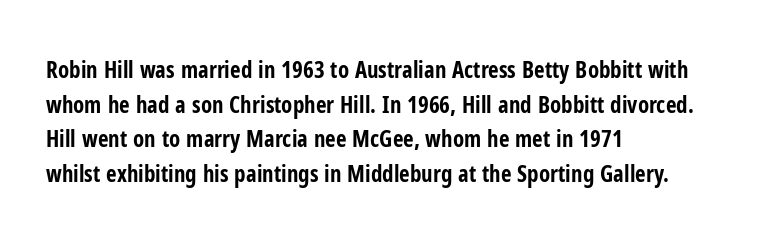
Every stem runs plumb, perpendicular to the baseline. The typesetting leans heavy: a genuine bold. Anything drawn beneath the words? Only blank space. The paragraph shown leans on its left margin. In terms of letterspacing, this is plain default setting. The space between consecutive lines is moderate.
